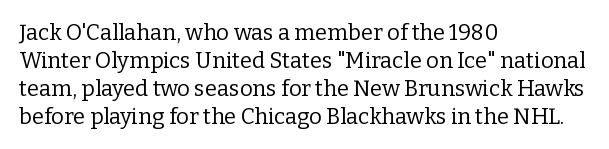
The image shows 22 px text type, upright; set left-aligned, normal line spacing (1.27x), normal letter spacing, not underlined.
